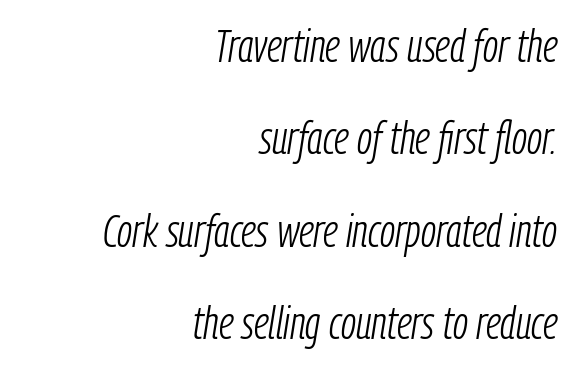
The image shows 46 px light, condensed type, italic (leaning right); set right-aligned, loose line spacing (2.01x), normal letter spacing, not underlined; low stroke contrast and a medium x-height.
